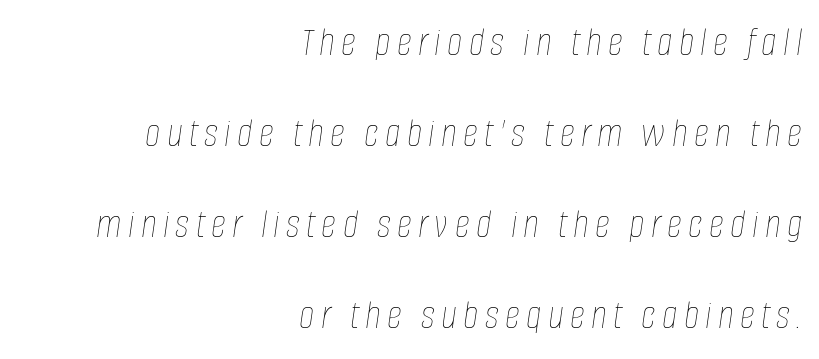
The image shows 42 px thin, condensed type, italic (leaning right); set right-aligned, loose line spacing (2.17x), not underlined; low stroke contrast and a large x-height.
